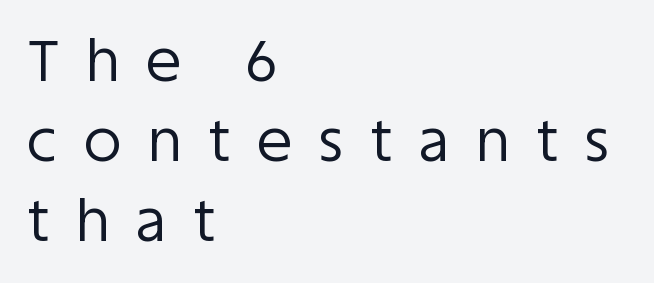
Ascenders rise straight up at ninety degrees. Character widths vary here, with narrow letters taking less room than wide ones. The paragraph has a hard left edge and a soft right edge. Stems and bowls with no extra thickness — not bold. Look at the tracking — it's clearly loosened, letters drifting apart.
